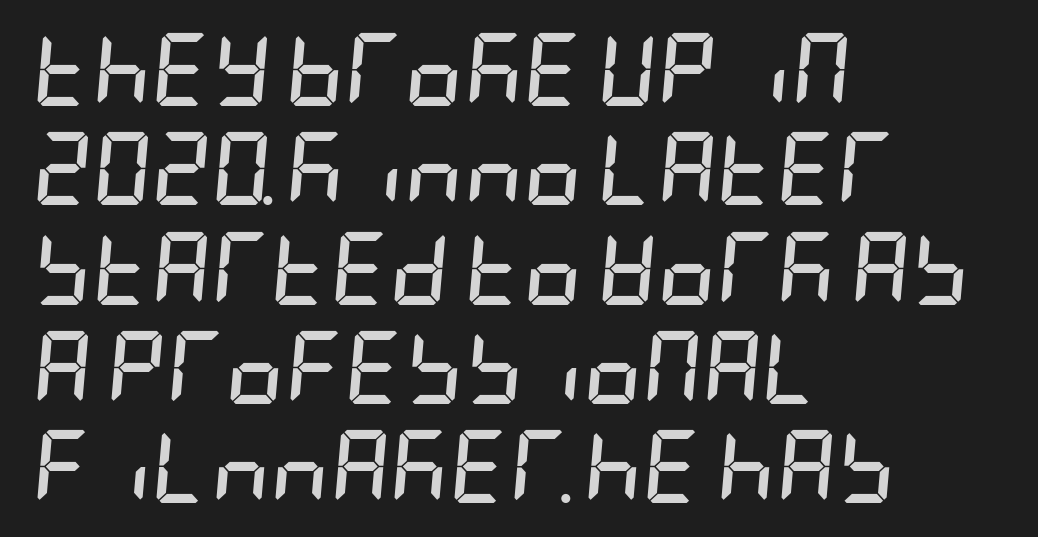
Q: Is the text bold? A: Yes.
Q: Is the text italic (slanted)? A: Yes, it leans right by about 5 degrees.
Q: Is the text underlined? A: No.
Q: How is the paragraph aligned? A: Left-aligned.
Q: Is the spacing between letters normal or unusually wide? A: Normal.
Q: Is the spacing between lines tight, normal or loose? A: Normal.
Q: Width (condensed, normal, or wide)? A: Condensed.
Q: Stroke contrast? A: Low.
Q: x-height? A: Large.
